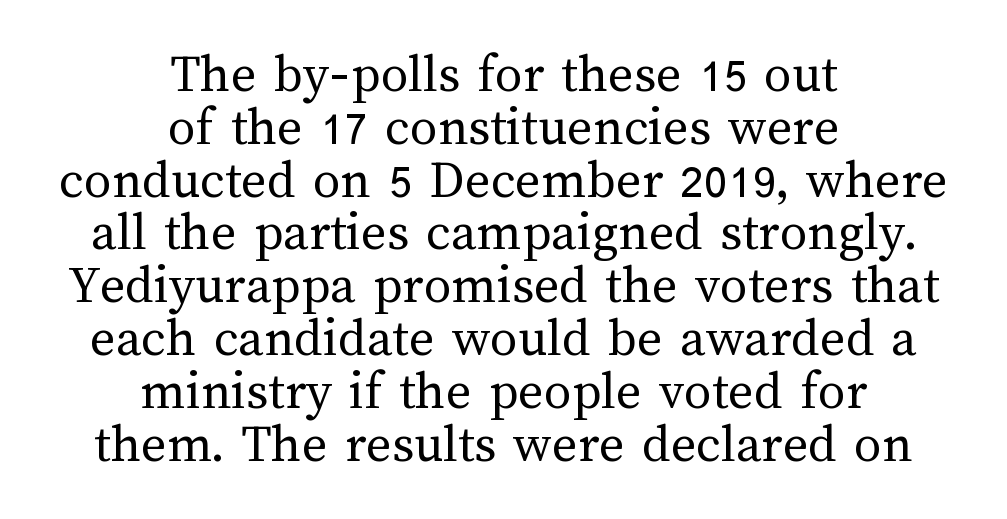
Glance below the letters and you will spot only blank space. Varying glyph widths throughout — classic text-font behaviour. Weight: regular or lighter. Closely set lines give the paragraph a compact silhouette. Caption: standard tracking, unaltered.
